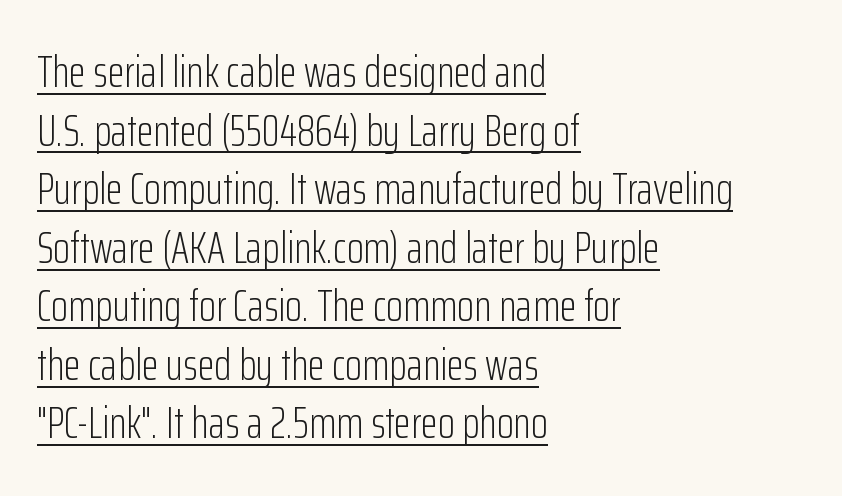
{"serif": "no", "italic": "no", "bold": "no", "weight": "light", "width": "condensed", "stroke_contrast": "low", "x_height": "medium", "monospaced": "no", "underline": "yes", "align": "left", "line_spacing": "normal", "line_spacing_ratio": 1.33, "letter_spacing": "normal", "letter_spacing_em": 0.0, "glyph_px": 44}
